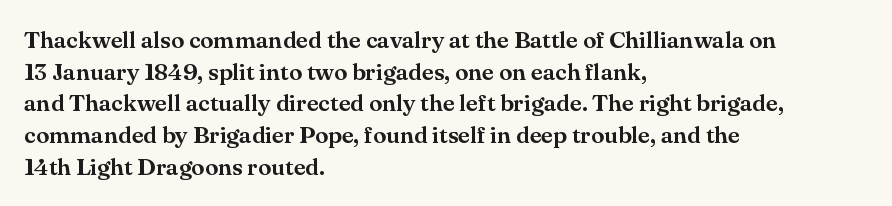
{"italic": "no", "underline": "no", "align": "left", "line_spacing": "normal", "line_spacing_ratio": 1.32, "letter_spacing": "normal", "letter_spacing_em": 0.0, "glyph_px": 24}
